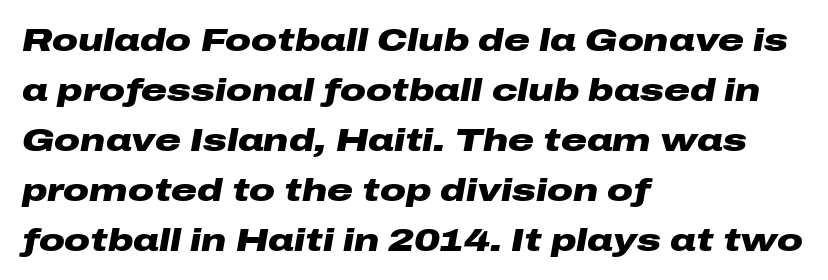
Q: Is the text bold? A: Yes.
Q: Is the text italic (slanted)? A: Yes, it leans right by about 10 degrees.
Q: Is the text underlined? A: No.
Q: How is the paragraph aligned? A: Left-aligned.
Q: Is the spacing between letters normal or unusually wide? A: Normal.
Q: Is the spacing between lines tight, normal or loose? A: Normal.
Q: Width (condensed, normal, or wide)? A: Wide.
Q: Stroke contrast? A: Low.
Q: x-height? A: Medium.
Q: Monospaced? A: No.
